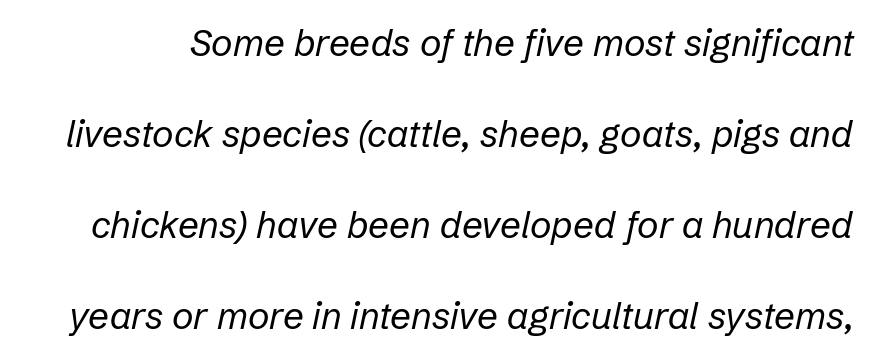
{"italic": "yes", "lean": "right", "slant_degrees": 12, "bold": "no", "weight": "regular", "width": "normal", "stroke_contrast": "low", "x_height": "medium", "monospaced": "no", "underline": "no", "line_spacing": "loose", "line_spacing_ratio": 2.46, "letter_spacing": "normal", "letter_spacing_em": 0.0, "glyph_px": 37}
